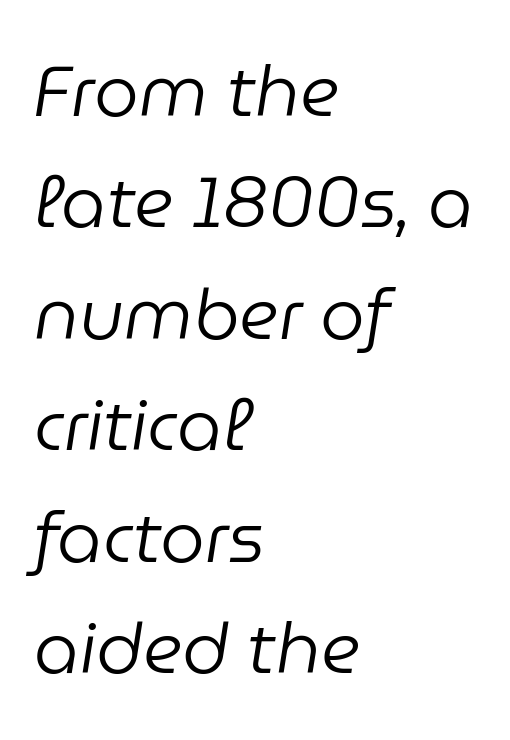
Q: Is the text bold? A: No.
Q: Is the text italic (slanted)? A: Yes, it leans right by about 9 degrees.
Q: Is the text underlined? A: No.
Q: How is the paragraph aligned? A: Left-aligned.
Q: Is the spacing between letters normal or unusually wide? A: Normal.
Q: Is the spacing between lines tight, normal or loose? A: Normal.
Q: Width (condensed, normal, or wide)? A: Normal.
Q: Stroke contrast? A: Low.
Q: x-height? A: Medium.
Q: Monospaced? A: No.
